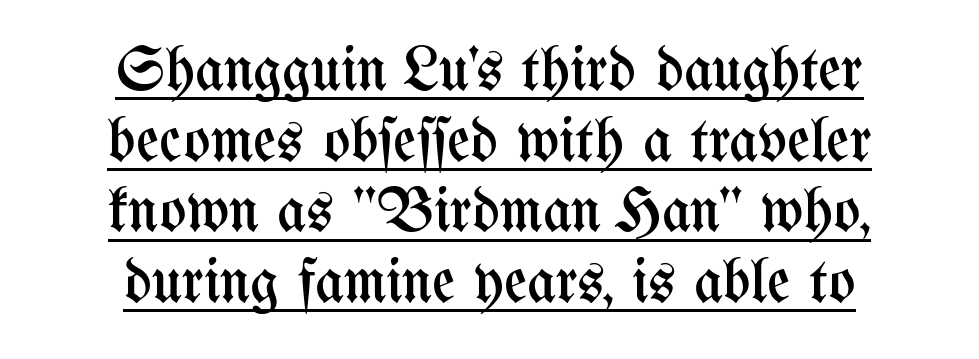
The image shows 63 px regular-weight, condensed type, upright; set centered, tight line spacing (1.12x), normal letter spacing, underlined; medium stroke contrast and a medium x-height.
